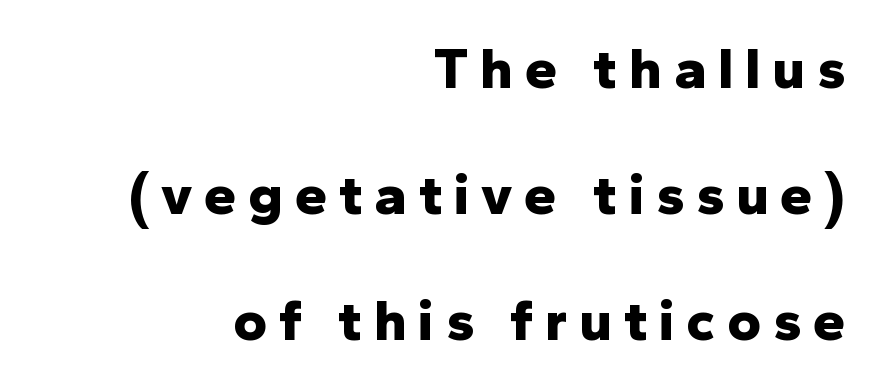
Q: Is the text bold? A: Yes.
Q: Is the text italic (slanted)? A: No, it is upright.
Q: Is the typeface a serif or a sans-serif typeface? A: Sans-serif.
Q: Is the text underlined? A: No.
Q: How is the paragraph aligned? A: Right-aligned.
Q: Is the spacing between letters normal or unusually wide? A: Unusually wide.
Q: Is the spacing between lines tight, normal or loose? A: Loose.
Q: Width (condensed, normal, or wide)? A: Normal.
Q: Stroke contrast? A: Low.
Q: x-height? A: Medium.
Q: Monospaced? A: No.
